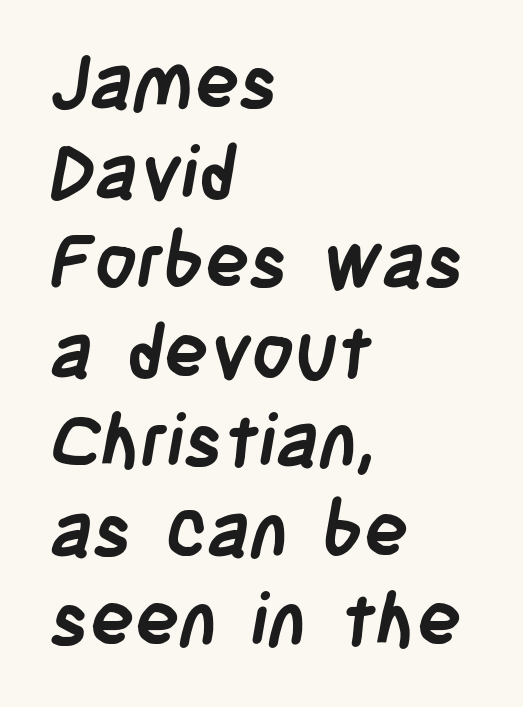
Q: Is the text bold? A: Yes.
Q: Is the typeface a serif or a sans-serif typeface? A: Sans-serif.
Q: Is the text underlined? A: No.
Q: How is the paragraph aligned? A: Left-aligned.
Q: Is the spacing between letters normal or unusually wide? A: Normal.
Q: Width (condensed, normal, or wide)? A: Condensed.
Q: Stroke contrast? A: Low.
Q: x-height? A: Large.
Q: Monospaced? A: No.
